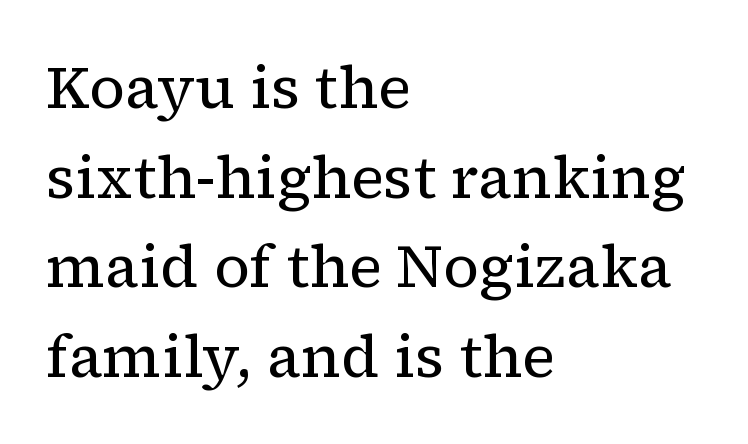
{"serif": "yes", "italic": "no", "bold": "no", "weight": "regular", "width": "normal", "stroke_contrast": "low", "x_height": "medium", "monospaced": "no", "underline": "no", "align": "left", "line_spacing": "normal", "line_spacing_ratio": 1.52, "letter_spacing": "normal", "letter_spacing_em": 0.0, "glyph_px": 59}
